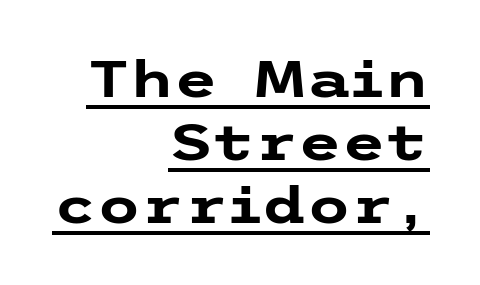
{"serif": "no", "italic": "no", "bold": "yes", "weight": "heavy", "width": "wide", "stroke_contrast": "low", "x_height": "medium", "underline": "yes", "align": "right", "line_spacing": "normal", "line_spacing_ratio": 1.26, "letter_spacing": "normal", "letter_spacing_em": 0.0, "glyph_px": 50}
